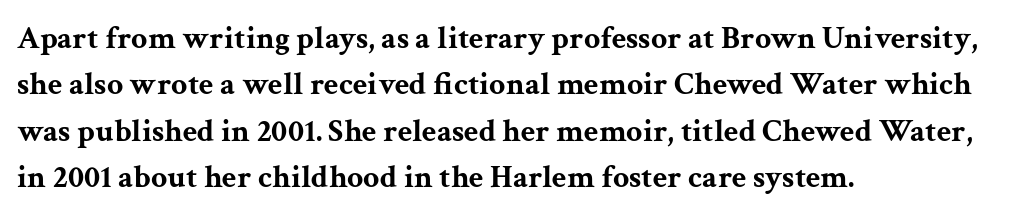
You could not count columns in this text — the font is proportionally spaced. Left-aligned paragraph, ragged on the right. Is the letter spacing exaggerated? No — it looks like the ordinary default. Regular leading. Words float on clear page, feet unadorned.
